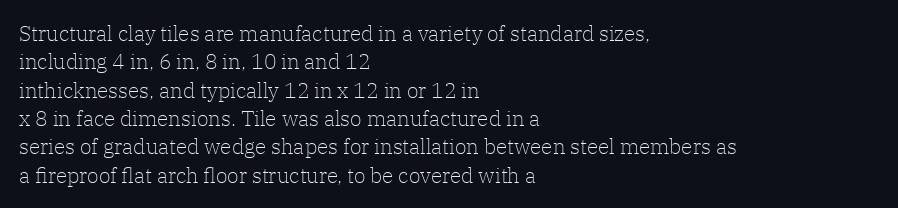
{"italic": "no", "bold": "no", "underline": "no", "align": "left", "line_spacing": "normal", "line_spacing_ratio": 1.35, "letter_spacing": "normal", "letter_spacing_em": 0.0, "glyph_px": 21}
